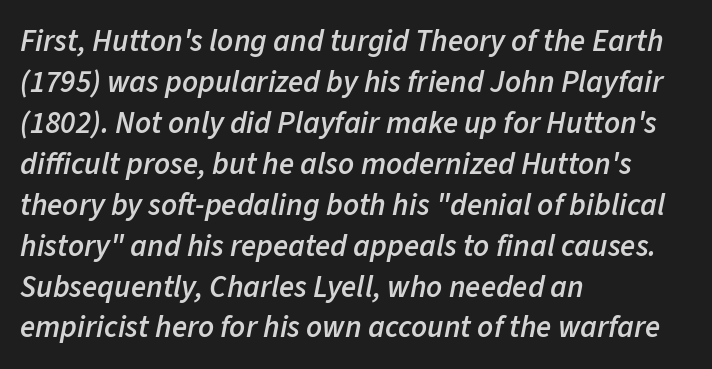
Q: Is the text bold? A: Semi-bold.
Q: Is the text italic (slanted)? A: Yes, it leans right by about 11 degrees.
Q: Is the text underlined? A: No.
Q: How is the paragraph aligned? A: Left-aligned.
Q: Is the spacing between letters normal or unusually wide? A: Normal.
Q: Is the spacing between lines tight, normal or loose? A: Normal.
Q: Width (condensed, normal, or wide)? A: Normal.
Q: Stroke contrast? A: Low.
Q: x-height? A: Medium.
Q: Monospaced? A: No.
